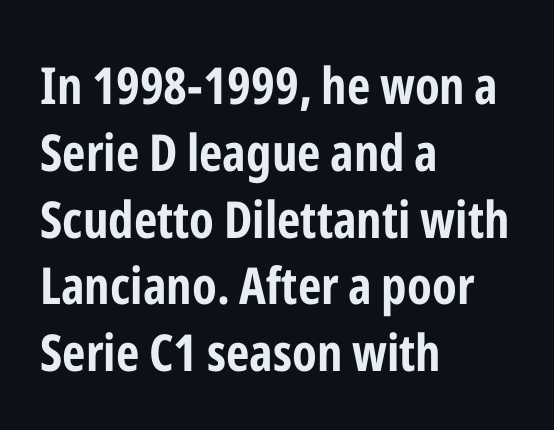
Q: Is the text bold? A: Yes.
Q: Is the text italic (slanted)? A: No, it is upright.
Q: Is the typeface a serif or a sans-serif typeface? A: Sans-serif.
Q: Is the text underlined? A: No.
Q: How is the paragraph aligned? A: Left-aligned.
Q: Is the spacing between letters normal or unusually wide? A: Normal.
Q: Is the spacing between lines tight, normal or loose? A: Normal.
Q: Width (condensed, normal, or wide)? A: Condensed.
Q: Stroke contrast? A: Low.
Q: x-height? A: Medium.
Q: Monospaced? A: No.
